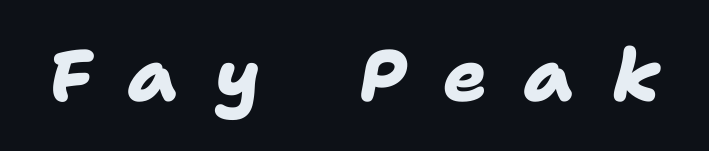
{"serif": "no", "bold": "yes", "weight": "heavy", "width": "normal", "stroke_contrast": "low", "x_height": "medium", "monospaced": "no", "underline": "no", "letter_spacing": "wide", "letter_spacing_em": 0.5, "glyph_px": 73}
